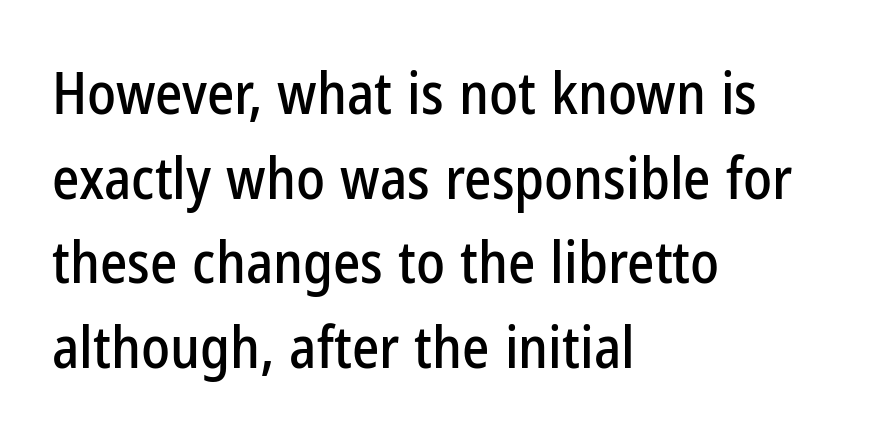
{"serif": "no", "italic": "no", "width": "condensed", "stroke_contrast": "low", "x_height": "medium", "monospaced": "no", "underline": "no", "align": "left", "line_spacing": "normal", "line_spacing_ratio": 1.46, "letter_spacing": "normal", "letter_spacing_em": 0.0, "glyph_px": 58}
